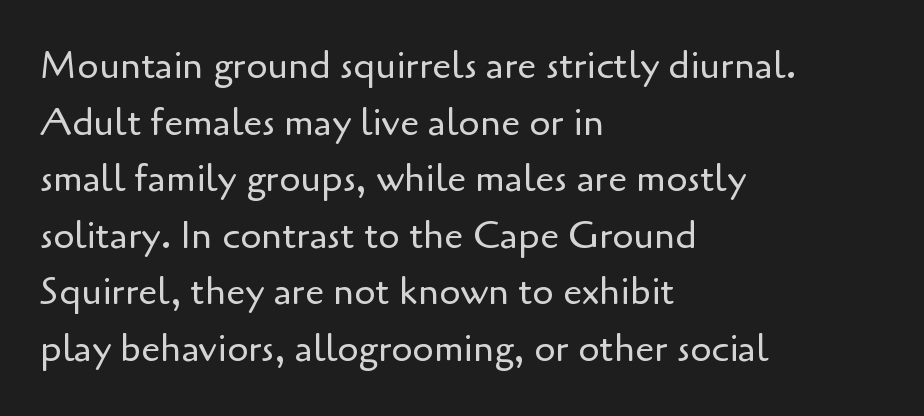
{"serif": "no", "italic": "no", "bold": "no", "weight": "regular", "width": "normal", "stroke_contrast": "low", "x_height": "small", "monospaced": "no", "underline": "no", "align": "left", "line_spacing": "normal", "line_spacing_ratio": 1.49, "letter_spacing": "normal", "letter_spacing_em": 0.0, "glyph_px": 38}
